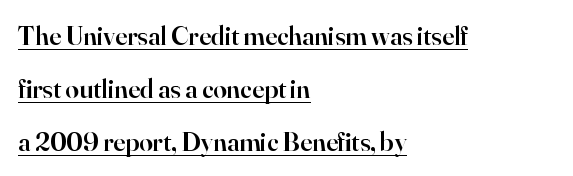
{"italic": "no", "bold": "semi", "underline": "yes", "align": "left", "line_spacing": "loose", "line_spacing_ratio": 1.96, "letter_spacing": "normal", "letter_spacing_em": 0.0, "glyph_px": 27}
